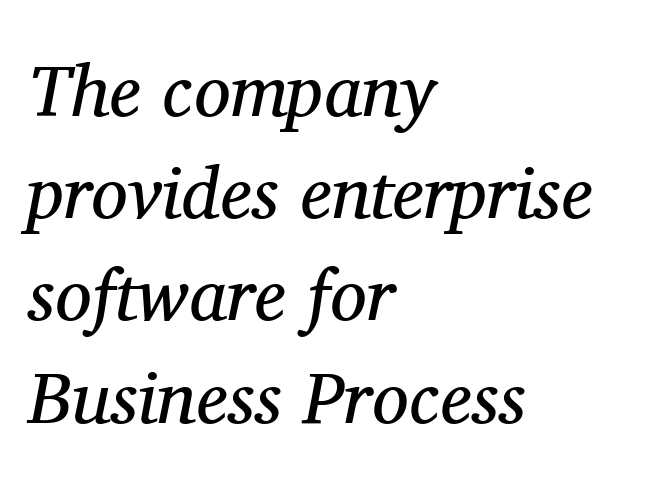
Q: Is the text bold? A: No.
Q: Is the text italic (slanted)? A: Yes, it leans right by about 11 degrees.
Q: Is the typeface a serif or a sans-serif typeface? A: Serif.
Q: Is the text underlined? A: No.
Q: How is the paragraph aligned? A: Left-aligned.
Q: Is the spacing between letters normal or unusually wide? A: Normal.
Q: Is the spacing between lines tight, normal or loose? A: Normal.
Q: Width (condensed, normal, or wide)? A: Normal.
Q: Stroke contrast? A: Medium.
Q: x-height? A: Medium.
Q: Monospaced? A: No.
